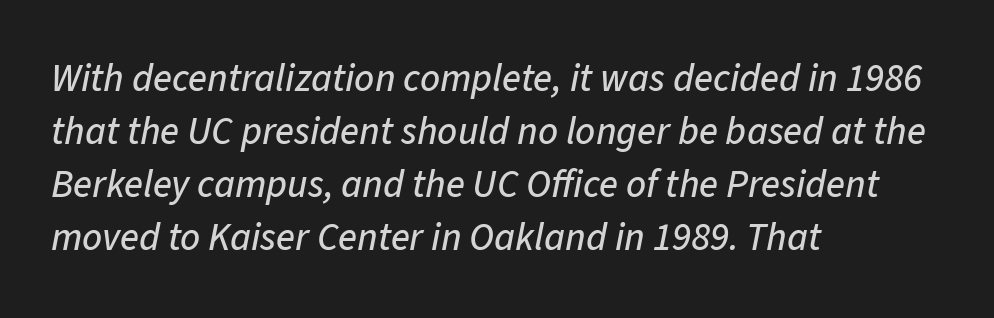
The image shows 39 px text type, italic (leaning right); set left-aligned, normal line spacing (1.36x), normal letter spacing, not underlined; low stroke contrast and a medium x-height.
